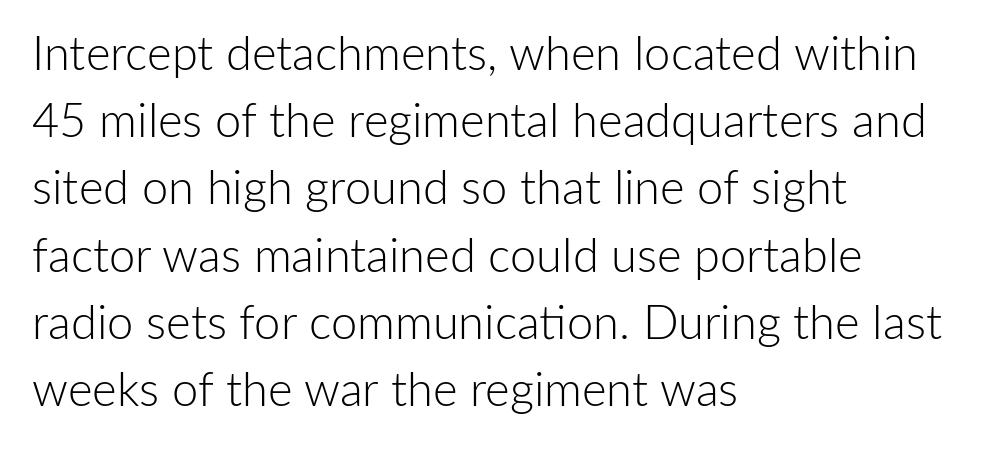
{"serif": "no", "italic": "no", "bold": "no", "weight": "light", "width": "normal", "stroke_contrast": "low", "x_height": "medium", "monospaced": "no", "underline": "no", "align": "left", "line_spacing": "normal", "line_spacing_ratio": 1.43, "letter_spacing": "normal", "letter_spacing_em": 0.0, "glyph_px": 47}
